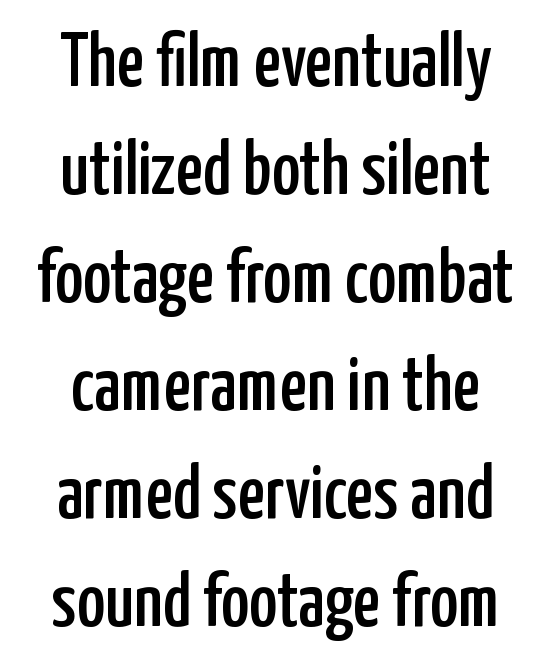
Q: Is the text italic (slanted)? A: No, it is upright.
Q: Is the typeface a serif or a sans-serif typeface? A: Sans-serif.
Q: Is the text underlined? A: No.
Q: Is the spacing between letters normal or unusually wide? A: Normal.
Q: Is the spacing between lines tight, normal or loose? A: Normal.
Q: Width (condensed, normal, or wide)? A: Condensed.
Q: Stroke contrast? A: Low.
Q: x-height? A: Medium.
Q: Monospaced? A: No.
